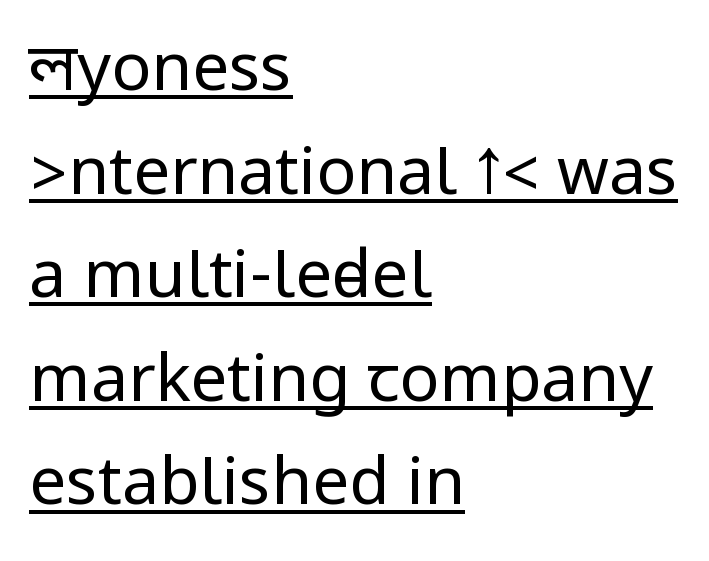
{"serif": "no", "italic": "no", "bold": "no", "weight": "regular", "width": "condensed", "stroke_contrast": "low", "underline": "yes", "align": "left", "line_spacing": "normal", "line_spacing_ratio": 1.57, "letter_spacing": "normal", "letter_spacing_em": 0.0, "glyph_px": 66}
